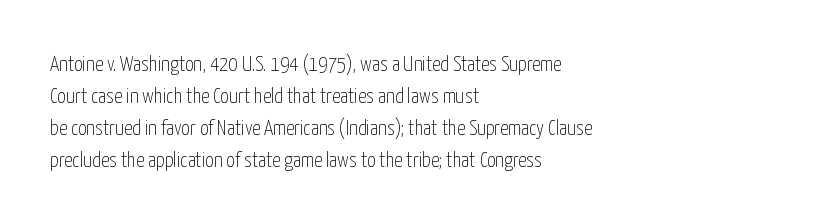
Vertical strokes here are truly vertical. The paragraph has a hard left edge and a soft right edge. The rendering uses a moderate line-height, typical for paragraphs. The cut favours lightness, reaching ordinary text weight at its darkest.
